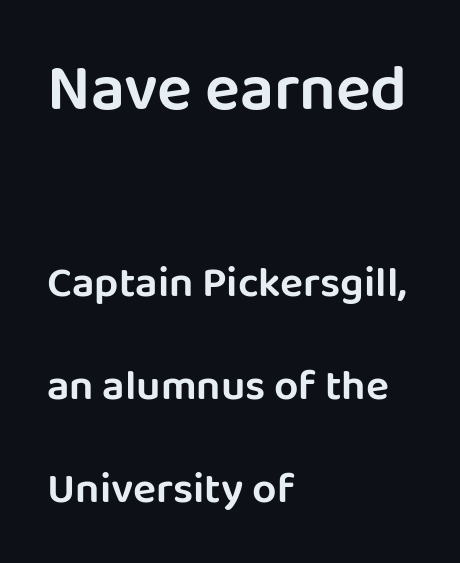
The image shows 65 px sans-serif type, upright; set left-aligned, loose line spacing (2.4x), normal letter spacing, not underlined; the first (top) block is 1.51x larger; low stroke contrast and a large x-height.
